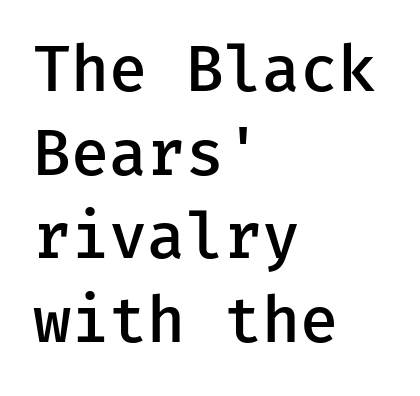
Q: Is the text bold? A: Semi-bold.
Q: Is the text italic (slanted)? A: No, it is upright.
Q: Is the typeface a serif or a sans-serif typeface? A: Sans-serif.
Q: Is the text underlined? A: No.
Q: How is the paragraph aligned? A: Left-aligned.
Q: Is the spacing between letters normal or unusually wide? A: Normal.
Q: Is the spacing between lines tight, normal or loose? A: Normal.
Q: Width (condensed, normal, or wide)? A: Normal.
Q: Stroke contrast? A: Low.
Q: x-height? A: Medium.
